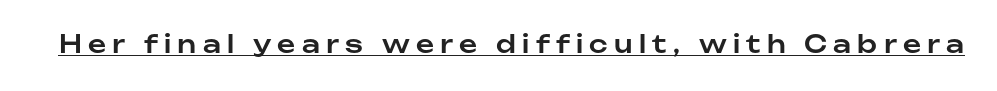
Substantial extra tracking has been applied to these lines. Ascenders rise straight up at ninety degrees. You can see a thin bar hugging the bottom of the glyphs.
